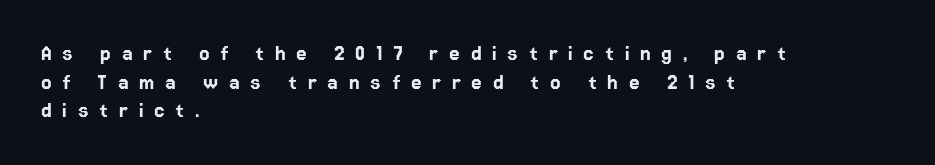
Plain, unruled lines of type. Vertical strokes here are truly vertical. Caption: expanded tracking, letters set apart. The lines in this sample share a left origin and differ only in where they stop.
